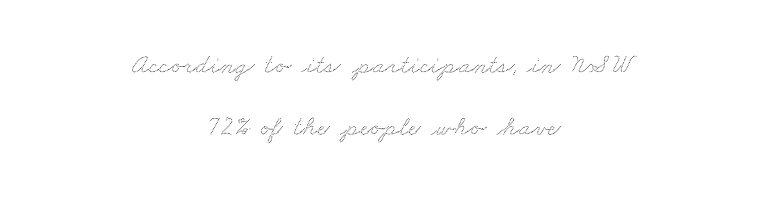
{"underline": "no", "align": "center", "line_spacing": "loose", "line_spacing_ratio": 2.28, "letter_spacing": "normal", "letter_spacing_em": 0.0, "glyph_px": 27}
